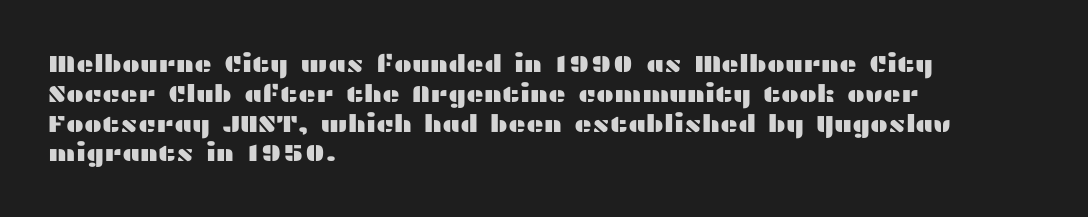
The image shows 24 px text type, upright; set left-aligned, line spacing 1.24x, normal letter spacing, not underlined.
